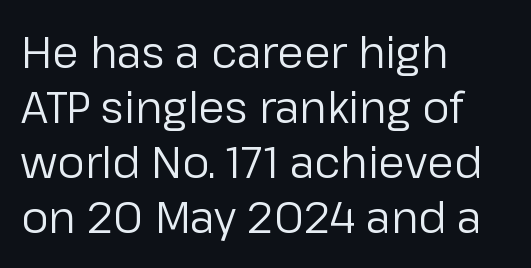
The image shows 43 px regular-weight sans-serif type, upright; set left-aligned, normal line spacing (1.28x), normal letter spacing, not underlined; low stroke contrast and a medium x-height.
